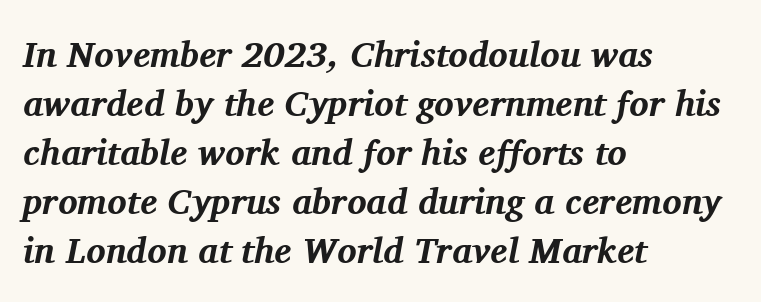
Q: Is the text bold? A: Yes.
Q: Is the text italic (slanted)? A: Yes, it leans right by about 11 degrees.
Q: Is the typeface a serif or a sans-serif typeface? A: Serif.
Q: Is the text underlined? A: No.
Q: How is the paragraph aligned? A: Left-aligned.
Q: Is the spacing between letters normal or unusually wide? A: Normal.
Q: Is the spacing between lines tight, normal or loose? A: Normal.
Q: Width (condensed, normal, or wide)? A: Normal.
Q: Stroke contrast? A: Medium.
Q: x-height? A: Medium.
Q: Monospaced? A: No.
